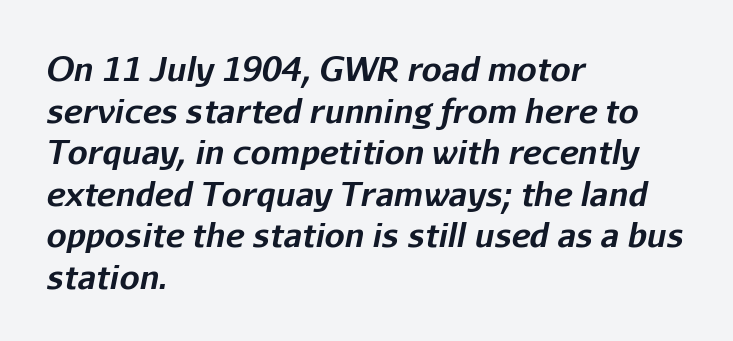
Q: Is the text bold? A: Yes.
Q: Is the text italic (slanted)? A: Yes, it leans right by about 11 degrees.
Q: Is the text underlined? A: No.
Q: How is the paragraph aligned? A: Left-aligned.
Q: Is the spacing between letters normal or unusually wide? A: Normal.
Q: Is the spacing between lines tight, normal or loose? A: Normal.
Q: Width (condensed, normal, or wide)? A: Normal.
Q: Stroke contrast? A: Low.
Q: x-height? A: Medium.
Q: Monospaced? A: No.
